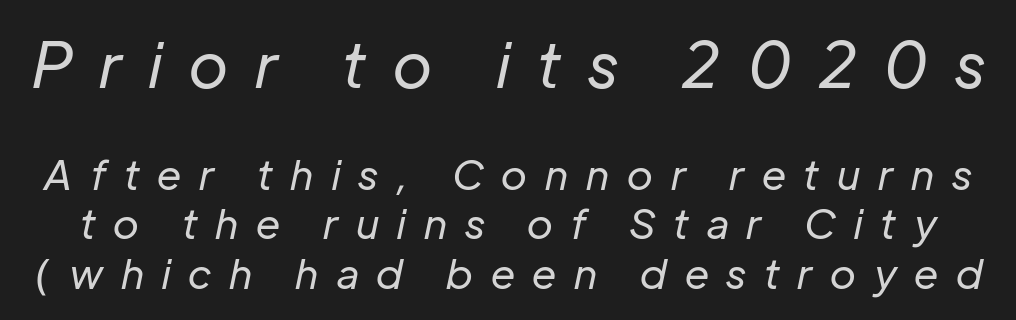
Q: Is the text bold? A: No.
Q: Is the text italic (slanted)? A: Yes, it leans right by about 12 degrees.
Q: Is the text underlined? A: No.
Q: Is the spacing between letters normal or unusually wide? A: Unusually wide.
Q: Which block of text is set in a larger size, the first (top) or the second (bottom)? A: The first (top) one.
Q: Width (condensed, normal, or wide)? A: Normal.
Q: Stroke contrast? A: Low.
Q: x-height? A: Medium.
Q: Monospaced? A: No.
